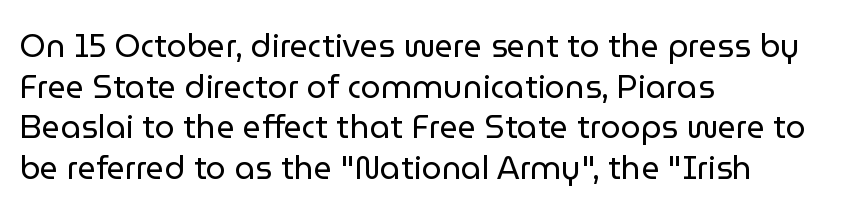
Do the letters lean? They stand straight. These lines are set flush left with a ragged right edge. The typeface has the unassuming heft of standard copy or less. The baseline area is clear. Tracking value appears to be zero — textbook default spacing.
